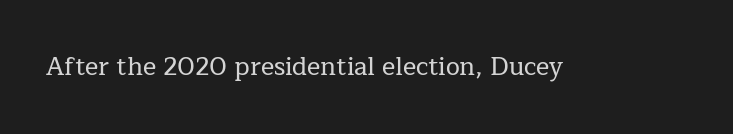
{"italic": "no", "underline": "no", "letter_spacing": "normal", "letter_spacing_em": 0.0, "glyph_px": 25}
